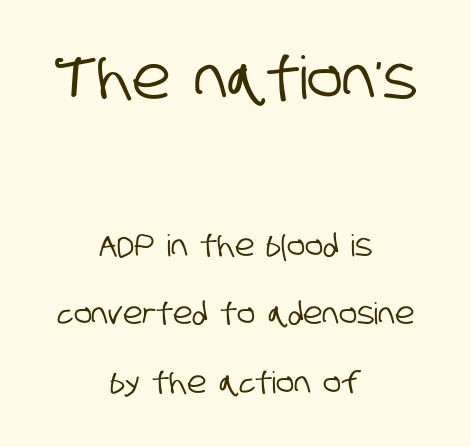
The letters carry no serifs — their stems end cleanly without finishing strokes. Beneath every word, the page is bare. The passage shown has conventional tracking throughout. A typesetter would call this leading open, well beyond the default. The passage shown is typed in a proportional face where columns would drift.
